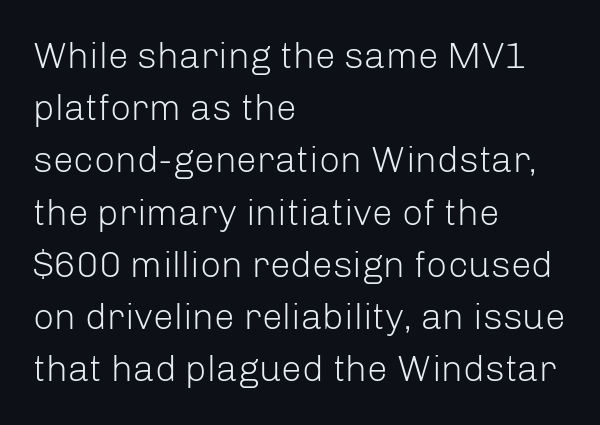
Q: Is the text bold? A: No.
Q: Is the text italic (slanted)? A: No, it is upright.
Q: Is the typeface a serif or a sans-serif typeface? A: Sans-serif.
Q: Is the text underlined? A: No.
Q: How is the paragraph aligned? A: Left-aligned.
Q: Is the spacing between letters normal or unusually wide? A: Normal.
Q: Is the spacing between lines tight, normal or loose? A: Normal.
Q: Width (condensed, normal, or wide)? A: Normal.
Q: Stroke contrast? A: Low.
Q: x-height? A: Medium.
Q: Monospaced? A: No.
